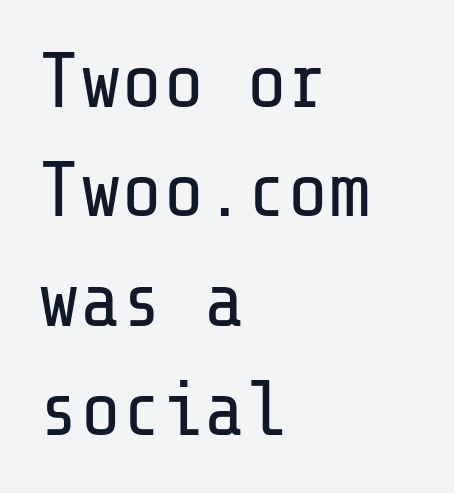
{"serif": "no", "italic": "no", "bold": "no", "weight": "regular", "width": "normal", "stroke_contrast": "low", "x_height": "medium", "underline": "no", "align": "left", "line_spacing": "normal", "line_spacing_ratio": 1.42, "letter_spacing": "normal", "letter_spacing_em": 0.0, "glyph_px": 77}
